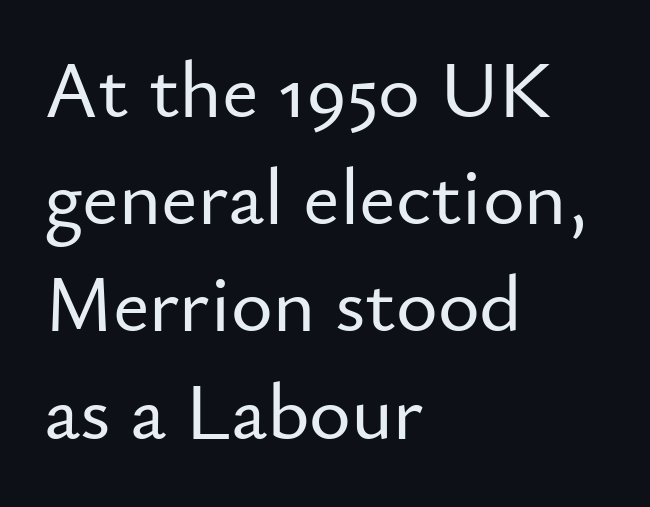
The image shows 80 px sans-serif type, upright; set left-aligned, normal line spacing (1.34x), normal letter spacing, not underlined; low stroke contrast and a small x-height.
